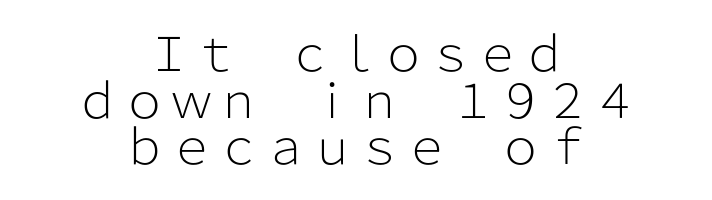
{"serif": "no", "italic": "no", "bold": "no", "weight": "light", "width": "normal", "stroke_contrast": "low", "x_height": "medium", "monospaced": "no", "underline": "no", "align": "center", "line_spacing": "tight", "line_spacing_ratio": 0.99, "letter_spacing": "normal", "letter_spacing_em": 0.0, "glyph_px": 47}
